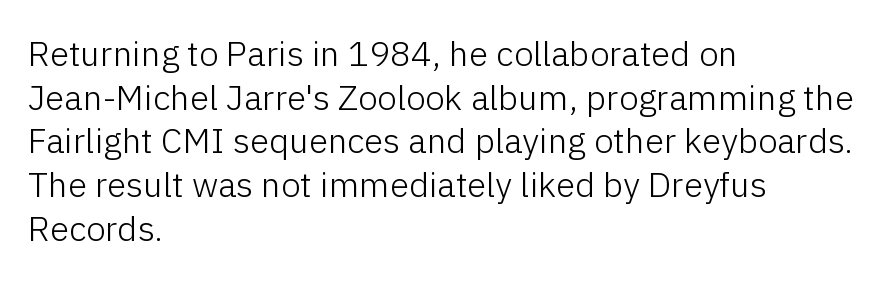
{"serif": "no", "italic": "no", "bold": "no", "weight": "light", "width": "normal", "stroke_contrast": "low", "x_height": "medium", "monospaced": "no", "underline": "no", "align": "left", "line_spacing": "normal", "line_spacing_ratio": 1.25, "letter_spacing": "normal", "letter_spacing_em": 0.0, "glyph_px": 35}
